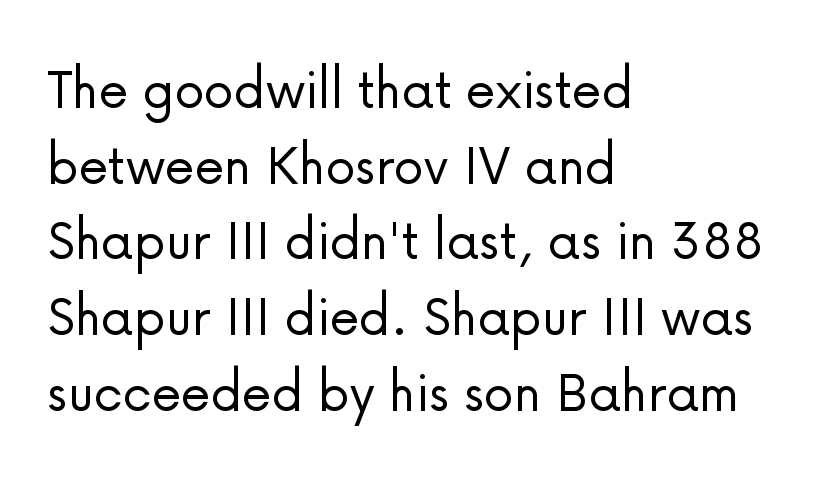
The typeface has the unassuming heft of standard copy or less. This rendering leaves character spacing at its baseline value. These lines stack with their left ends in a neat column. Serifs: no, the terminals of the letterforms are clean. A bare baseline throughout the passage. Is there any slant? The stems are plumb.
